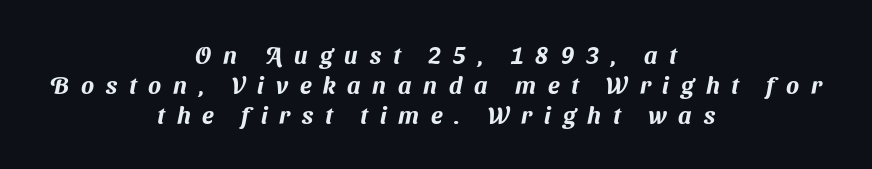
The image shows 24 px text type; set centered, normal line spacing (1.26x), unusually wide letter spacing (+0.49 em), not underlined.
